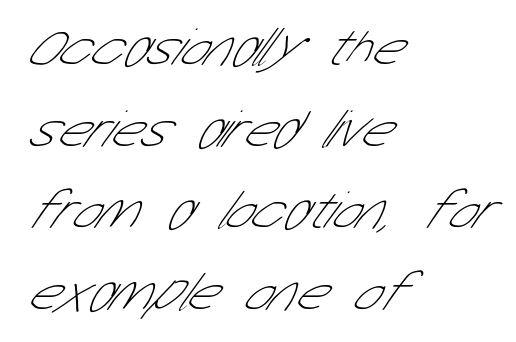
Q: Is the text bold? A: No.
Q: Is the typeface a serif or a sans-serif typeface? A: Sans-serif.
Q: Is the text underlined? A: No.
Q: How is the paragraph aligned? A: Left-aligned.
Q: Is the spacing between letters normal or unusually wide? A: Normal.
Q: Is the spacing between lines tight, normal or loose? A: Normal.
Q: Width (condensed, normal, or wide)? A: Condensed.
Q: Stroke contrast? A: Low.
Q: x-height? A: Medium.
Q: Monospaced? A: No.
